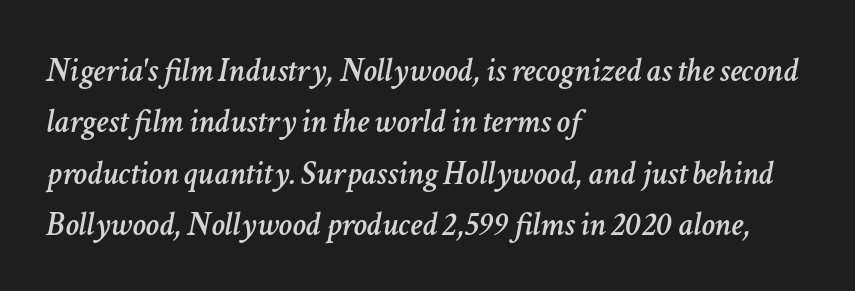
The image shows 34 px text type, italic (leaning right); set left-aligned, normal line spacing (1.51x), normal letter spacing, not underlined; low stroke contrast and a medium x-height.
